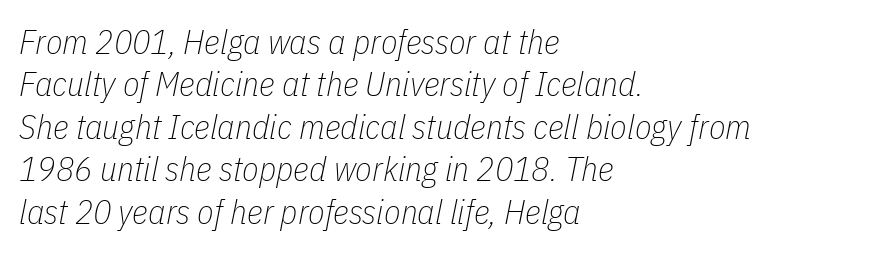
The face used here is proportionally spaced, like ordinary book or web type. These lines are set flush left with a ragged right edge. Stroke thickness stays within the range of a standard reading face or lighter. The rendering uses a moderate line-height, typical for paragraphs.
